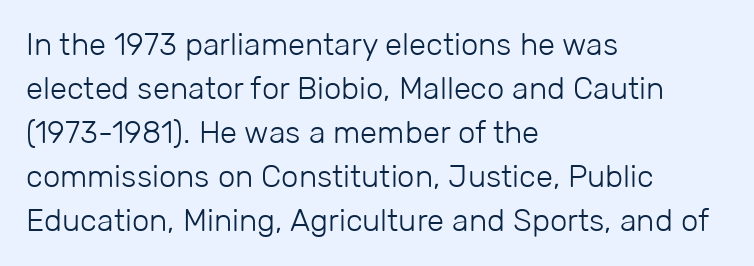
The image shows 31 px light sans-serif type, upright; set left-aligned, normal line spacing (1.42x), normal letter spacing, not underlined; low stroke contrast and a medium x-height.
